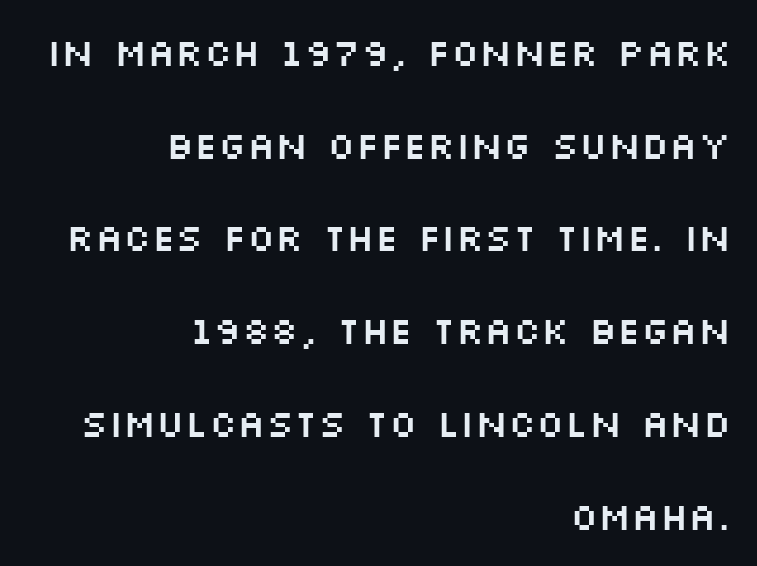
{"serif": "no", "italic": "no", "width": "wide", "stroke_contrast": "medium", "x_height": "large", "monospaced": "no", "underline": "no", "align": "right", "line_spacing": "loose", "line_spacing_ratio": 2.44, "letter_spacing": "normal", "letter_spacing_em": 0.0, "glyph_px": 38}
